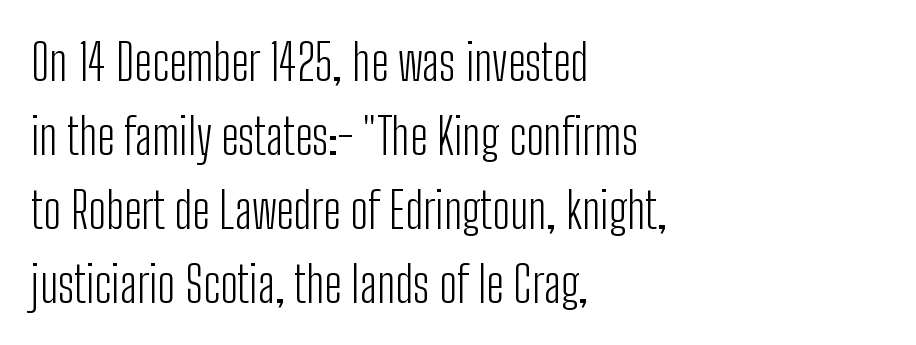
Q: Is the text bold? A: No.
Q: Is the text italic (slanted)? A: No, it is upright.
Q: Is the typeface a serif or a sans-serif typeface? A: Sans-serif.
Q: Is the text underlined? A: No.
Q: How is the paragraph aligned? A: Left-aligned.
Q: Is the spacing between letters normal or unusually wide? A: Normal.
Q: Is the spacing between lines tight, normal or loose? A: Normal.
Q: Width (condensed, normal, or wide)? A: Condensed.
Q: Stroke contrast? A: Low.
Q: x-height? A: Medium.
Q: Monospaced? A: No.
